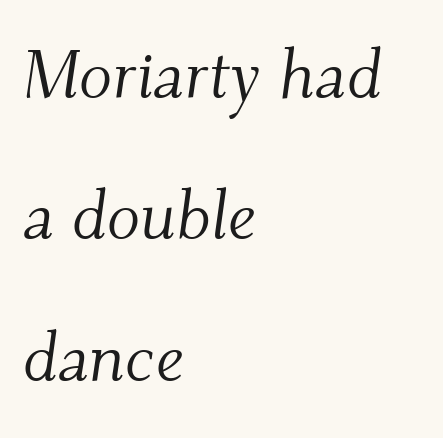
A typesetter would mark this as italic. The face looks like a standard text weight, possibly lighter. Is this a fixed-width face? No — the glyphs have proportional, varying widths. Regarding leading, the lines here are spaced well apart. The rendering keeps characters at their native spacing. Typeset ragged right — the left edge is the straight one.
